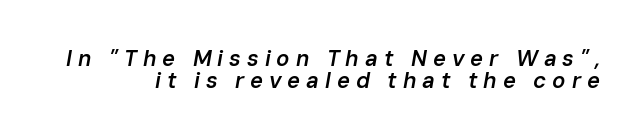
The leading is snug, giving the passage a crowded texture. How are the letters spaced? Widely, with obvious added tracking. Clear beneath every line of the passage. Heft: intermediate — a semibold.
